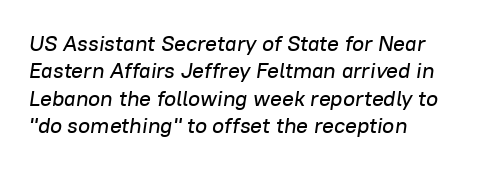
Q: Is the text italic (slanted)? A: Yes, it leans right by about 8 degrees.
Q: Is the text underlined? A: No.
Q: How is the paragraph aligned? A: Left-aligned.
Q: Is the spacing between letters normal or unusually wide? A: Normal.
Q: Is the spacing between lines tight, normal or loose? A: Normal.
